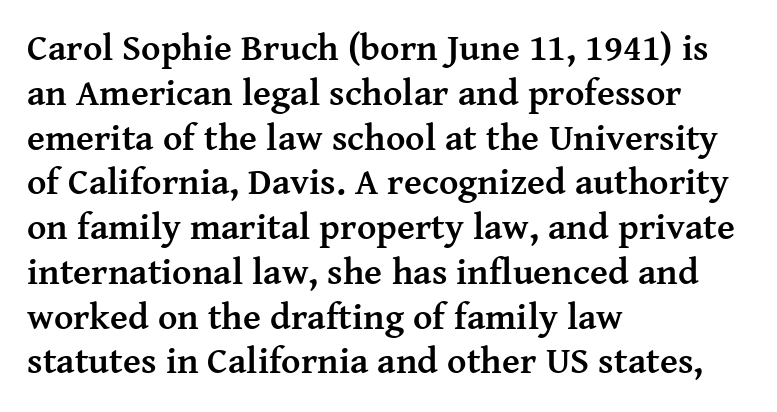
Q: Is the text bold? A: Yes.
Q: Is the text italic (slanted)? A: No, it is upright.
Q: Is the typeface a serif or a sans-serif typeface? A: Serif.
Q: Is the text underlined? A: No.
Q: How is the paragraph aligned? A: Left-aligned.
Q: Is the spacing between letters normal or unusually wide? A: Normal.
Q: Width (condensed, normal, or wide)? A: Normal.
Q: Stroke contrast? A: Medium.
Q: x-height? A: Medium.
Q: Monospaced? A: No.
